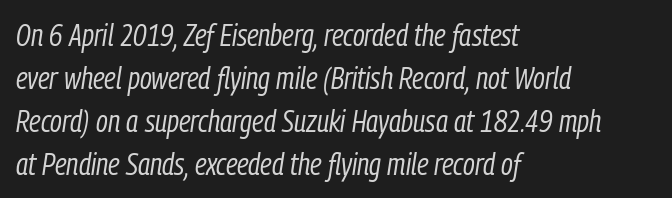
The baseline area is clear. These lines are rendered in a variable-pitch font. No extra tracking has been applied to these lines. Unbolded letterforms with no extra heft. Does the leading feel generous? No, just average.
